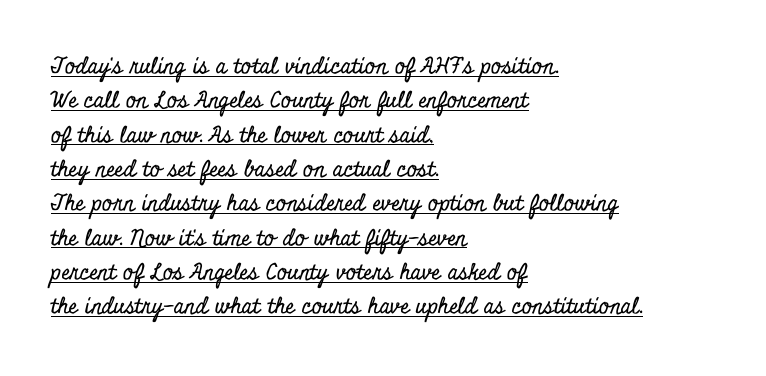
What's the leading like? Ordinary, nothing unusual. This rendering leaves character spacing at its baseline value. A classic flush-left, rag-right setting is used for this passage. The face used here appears with an underline applied.
